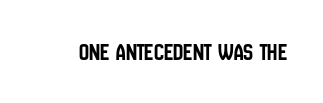
If you drew a line through each stem, it would be perfectly vertical. Characters follow at the spacing the type designer built in. The words here are not underlined.
